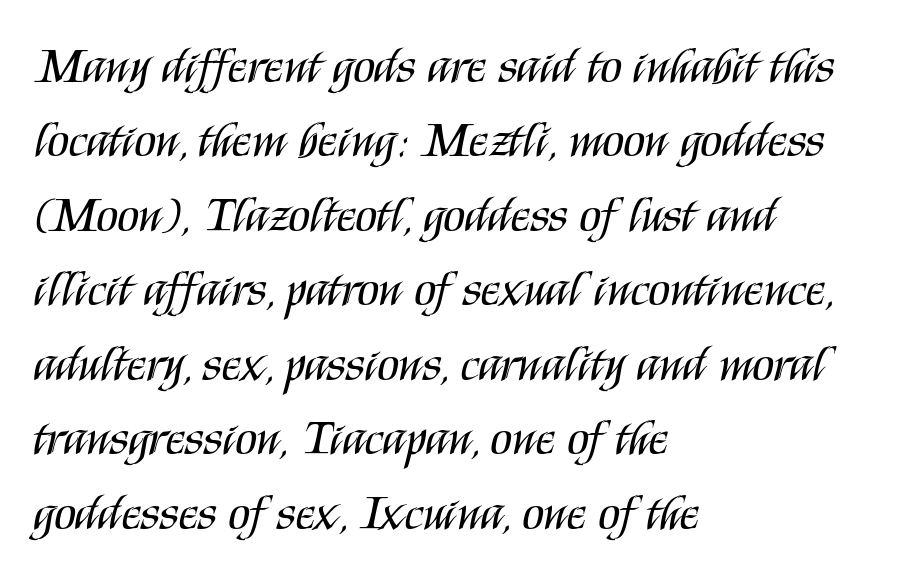
Q: Is the text bold? A: No.
Q: Is the text italic (slanted)? A: Yes.
Q: Is the typeface a serif or a sans-serif typeface? A: Sans-serif.
Q: Is the text underlined? A: No.
Q: How is the paragraph aligned? A: Left-aligned.
Q: Is the spacing between letters normal or unusually wide? A: Normal.
Q: Is the spacing between lines tight, normal or loose? A: Normal.
Q: Width (condensed, normal, or wide)? A: Condensed.
Q: Stroke contrast? A: Medium.
Q: x-height? A: Large.
Q: Monospaced? A: No.
